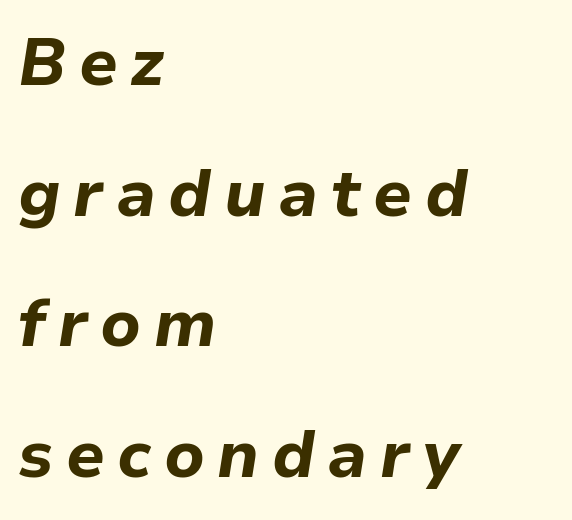
Q: Is the text bold? A: Yes.
Q: Is the text italic (slanted)? A: Yes, it leans right by about 9 degrees.
Q: Is the text underlined? A: No.
Q: How is the paragraph aligned? A: Left-aligned.
Q: Is the spacing between lines tight, normal or loose? A: Loose.
Q: Width (condensed, normal, or wide)? A: Normal.
Q: Stroke contrast? A: Low.
Q: x-height? A: Medium.
Q: Monospaced? A: No.
